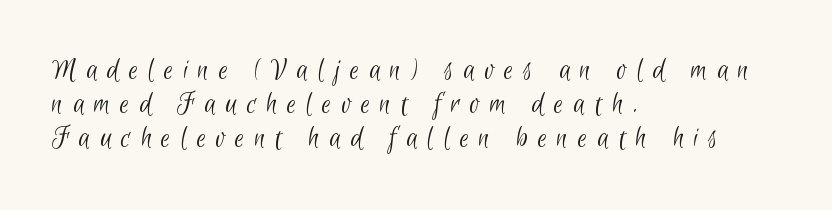
To sum up the face: it is a sans, with no serifs. This rendering widens character spacing well past its baseline value. Glance below the letters and you will spot only blank space. Compared with a centered layout, this one pins lines to the left instead. Each letter keeps its own natural width here, so spacing adapts to shape.
